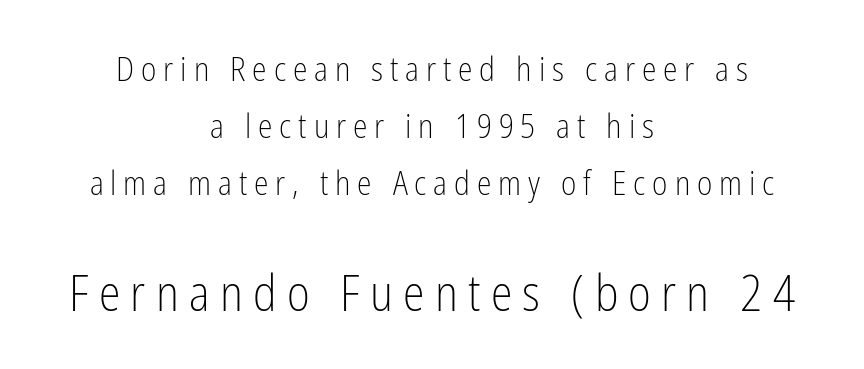
The image shows 49 px light, condensed sans-serif type, upright; set centered, line spacing 1.73x, unusually wide letter spacing (+0.21 em), not underlined; the second (bottom) block is 1.48x larger; low stroke contrast and a medium x-height.
